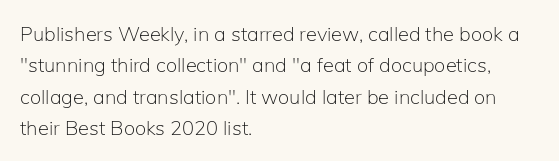
{"italic": "no", "bold": "no", "underline": "no", "align": "left", "line_spacing": "normal", "line_spacing_ratio": 1.57, "letter_spacing": "normal", "letter_spacing_em": 0.0, "glyph_px": 20}
